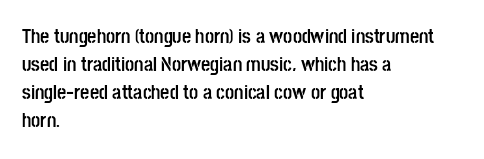
Q: Is the text bold? A: Yes.
Q: Is the text italic (slanted)? A: No, it is upright.
Q: Is the text underlined? A: No.
Q: How is the paragraph aligned? A: Left-aligned.
Q: Is the spacing between letters normal or unusually wide? A: Normal.
Q: Is the spacing between lines tight, normal or loose? A: Normal.
